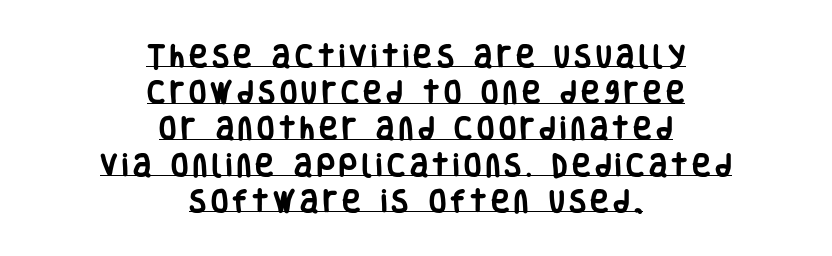
The image shows 25 px bold type, upright; set centered, normal line spacing (1.45x), underlined.
